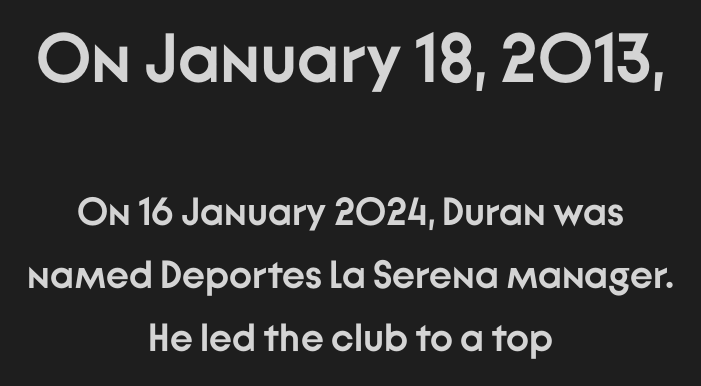
{"serif": "no", "italic": "no", "bold": "yes", "weight": "semibold", "width": "normal", "stroke_contrast": "low", "x_height": "medium", "monospaced": "no", "underline": "no", "align": "center", "line_spacing": "normal", "line_spacing_ratio": 1.62, "letter_spacing": "normal", "letter_spacing_em": 0.0, "larger_block": "first", "size_ratio": 1.77, "glyph_px": 69}
